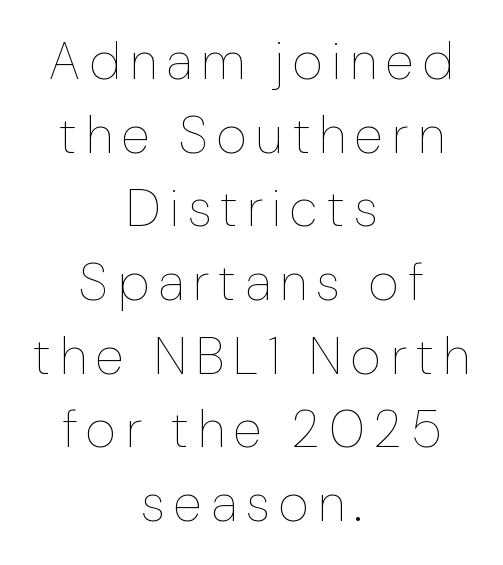
The image shows 53 px thin, condensed type, upright; set centered, normal line spacing (1.39x), not underlined; low stroke contrast and a medium x-height.
